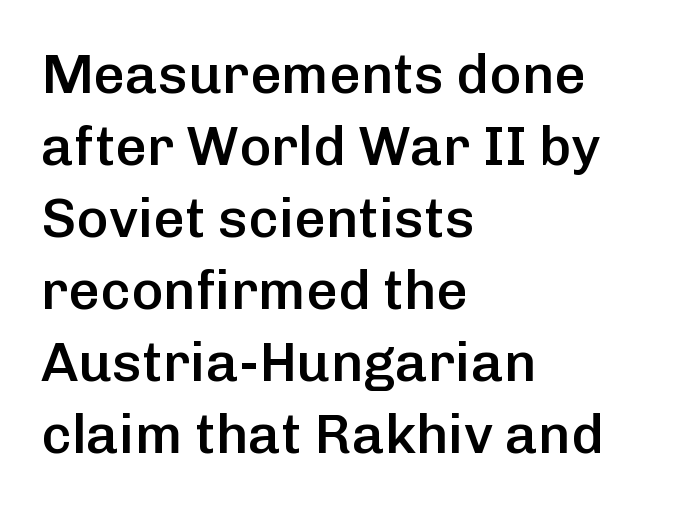
The image shows 55 px semibold sans-serif type, upright; set left-aligned, normal line spacing (1.31x), normal letter spacing, not underlined; low stroke contrast and a medium x-height.
